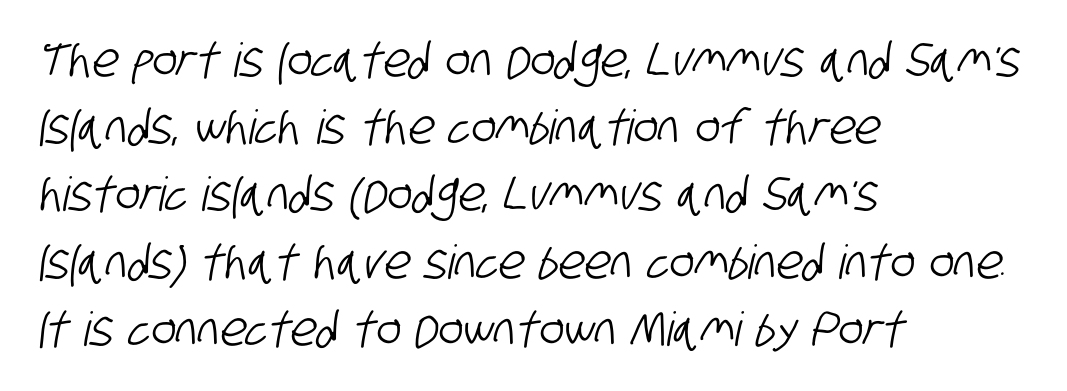
Is this a fixed-width face? No — the glyphs have proportional, varying widths. These lines stack with their left ends in a neat column. The characters display no serif detailing; their extremities are plain. Successive baselines arrive at the customary interval. Each row of text sits above clean, open space. Standard letterfit; no display-style spreading of the glyphs.
